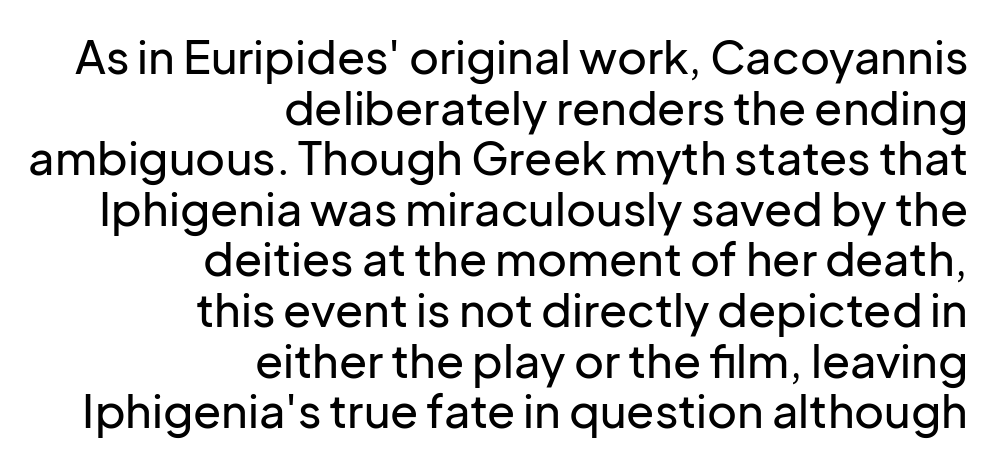
The area under the type is left untouched. A student would call this right alignment; a typographer would say flush right, rag left. Character widths vary here, with narrow letters taking less room than wide ones. A sans-serif font was chosen for this passage. Style check: upright. Glyph-to-glyph distance matches everyday printed text.
